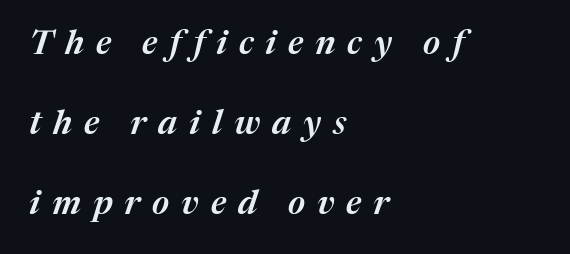
{"italic": "yes", "lean": "right", "slant_degrees": 17, "bold": "semi", "weight": "semibold", "width": "normal", "stroke_contrast": "medium", "x_height": "medium", "monospaced": "no", "underline": "no", "align": "left", "line_spacing": "loose", "line_spacing_ratio": 2.36, "letter_spacing": "wide", "letter_spacing_em": 0.35, "glyph_px": 34}
